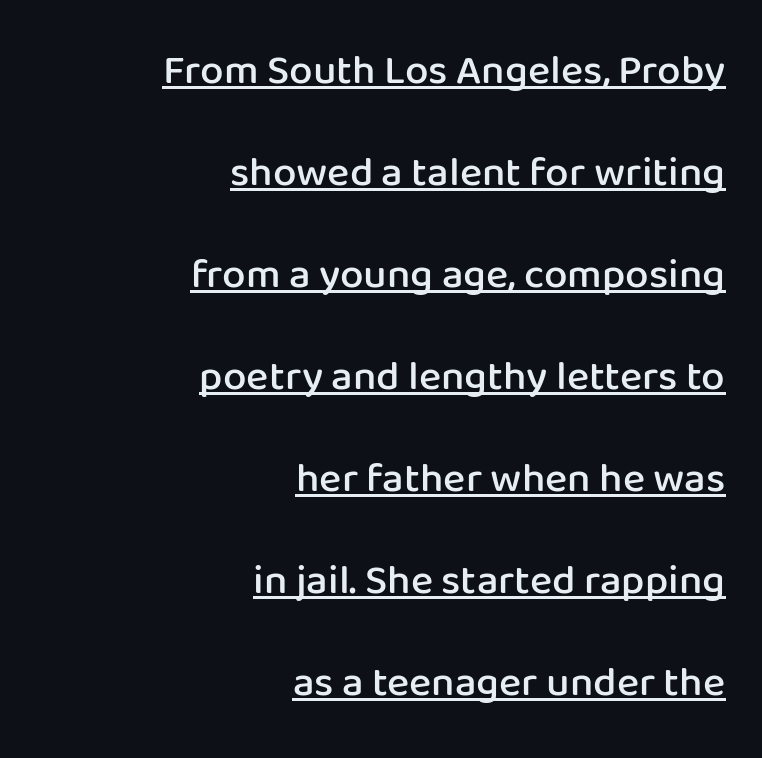
The image shows 42 px semibold sans-serif type, upright; set right-aligned, loose line spacing (2.43x), normal letter spacing, underlined; low stroke contrast and a medium x-height.
